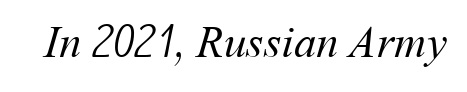
{"bold": "no", "weight": "regular", "width": "normal", "stroke_contrast": "medium", "x_height": "medium", "monospaced": "no", "underline": "no", "letter_spacing": "normal", "letter_spacing_em": 0.0, "glyph_px": 45}
